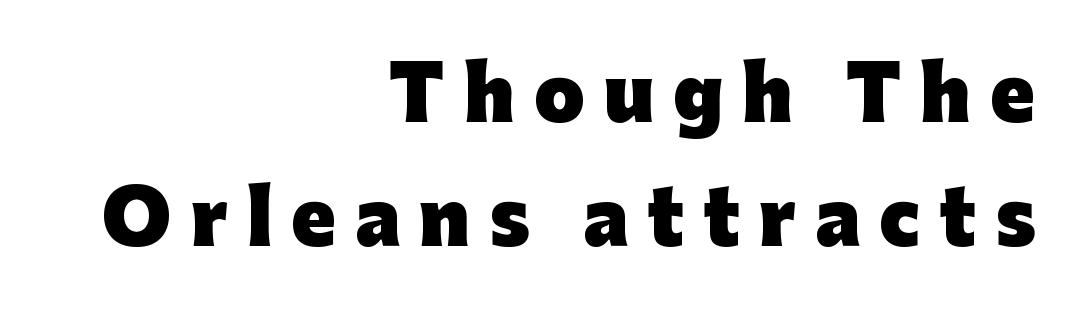
{"serif": "no", "italic": "no", "bold": "yes", "weight": "heavy", "width": "normal", "stroke_contrast": "low", "x_height": "medium", "monospaced": "no", "underline": "no", "align": "right", "line_spacing": "normal", "line_spacing_ratio": 1.7, "letter_spacing": "wide", "letter_spacing_em": 0.26, "glyph_px": 73}
